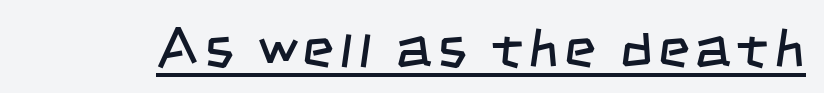
{"serif": "no", "bold": "no", "weight": "regular", "width": "condensed", "stroke_contrast": "low", "x_height": "large", "monospaced": "no", "underline": "yes", "glyph_px": 54}
